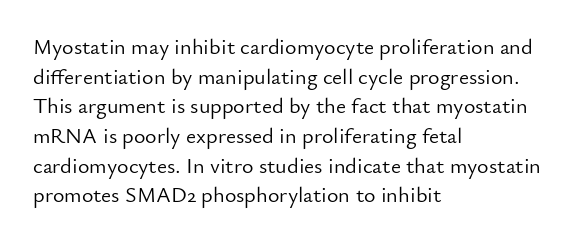
Q: Is the text bold? A: No.
Q: Is the text italic (slanted)? A: No, it is upright.
Q: Is the text underlined? A: No.
Q: How is the paragraph aligned? A: Left-aligned.
Q: Is the spacing between letters normal or unusually wide? A: Normal.
Q: Is the spacing between lines tight, normal or loose? A: Normal.
